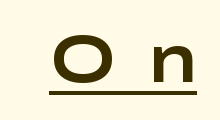
{"serif": "no", "italic": "no", "width": "wide", "stroke_contrast": "low", "x_height": "medium", "monospaced": "no", "underline": "yes", "letter_spacing": "wide", "letter_spacing_em": 0.48, "glyph_px": 66}
